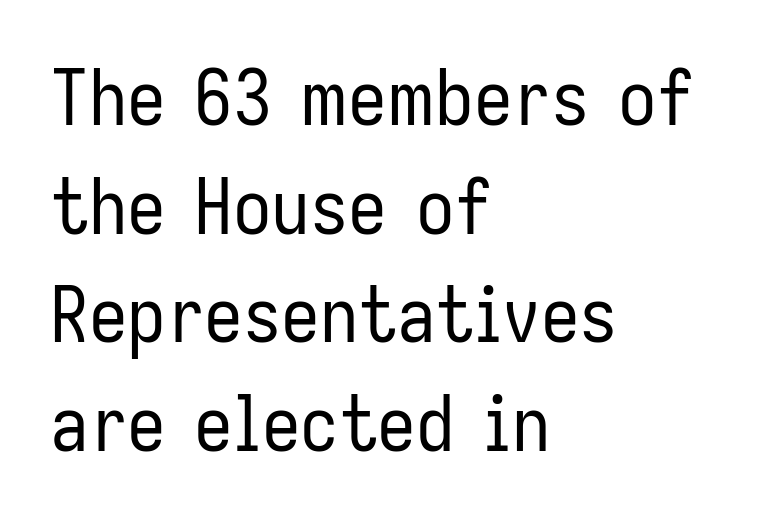
{"serif": "no", "italic": "no", "bold": "no", "weight": "regular", "width": "condensed", "stroke_contrast": "low", "x_height": "medium", "monospaced": "no", "underline": "no", "align": "left", "line_spacing": "normal", "line_spacing_ratio": 1.41, "letter_spacing": "normal", "letter_spacing_em": 0.0, "glyph_px": 77}
